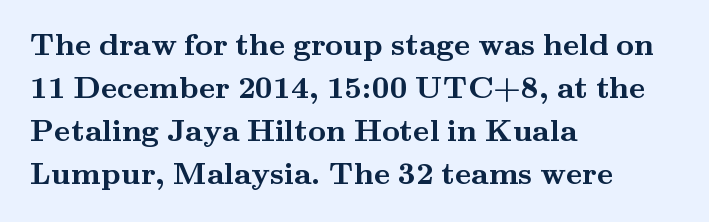
Q: Is the text bold? A: Yes.
Q: Is the text italic (slanted)? A: No, it is upright.
Q: Is the typeface a serif or a sans-serif typeface? A: Serif.
Q: Is the text underlined? A: No.
Q: How is the paragraph aligned? A: Left-aligned.
Q: Is the spacing between letters normal or unusually wide? A: Normal.
Q: Is the spacing between lines tight, normal or loose? A: Normal.
Q: Width (condensed, normal, or wide)? A: Wide.
Q: Stroke contrast? A: Medium.
Q: x-height? A: Small.
Q: Monospaced? A: No.
